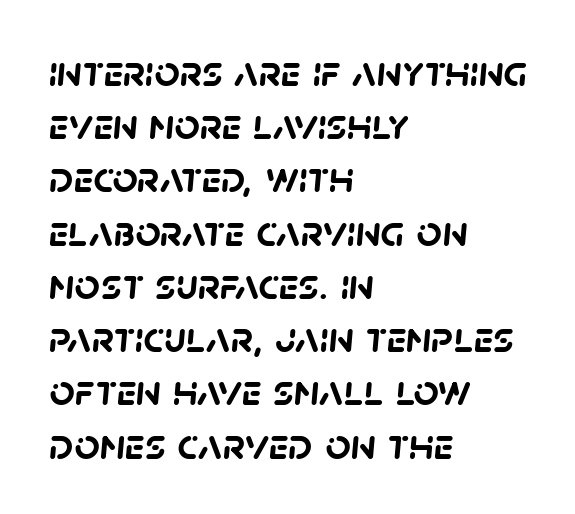
{"serif": "no", "bold": "yes", "weight": "semibold", "width": "normal", "stroke_contrast": "low", "x_height": "large", "monospaced": "no", "underline": "no", "align": "left", "line_spacing_ratio": 1.21, "letter_spacing": "normal", "letter_spacing_em": 0.0, "glyph_px": 44}
